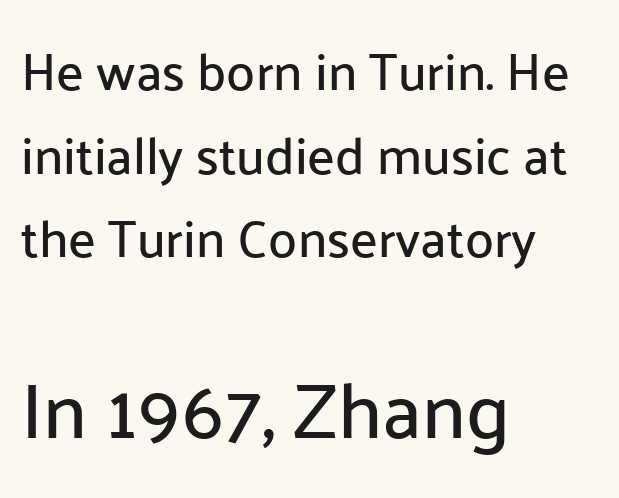
A clean baseline with only descenders dipping below it. Teacher's note: observe the even left margin — that is flush-left alignment. The rendering shows plain stroke endings on the letterforms — a sans-serif design. A typesetter would call this proportional, since set widths differ per character. Observe the ordinary spacing: letters are neighbours, not strangers.
